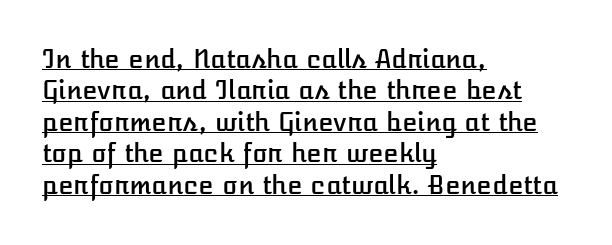
Q: Is the text italic (slanted)? A: No, it is upright.
Q: Is the text underlined? A: Yes.
Q: How is the paragraph aligned? A: Left-aligned.
Q: Is the spacing between letters normal or unusually wide? A: Normal.
Q: Is the spacing between lines tight, normal or loose? A: Normal.
